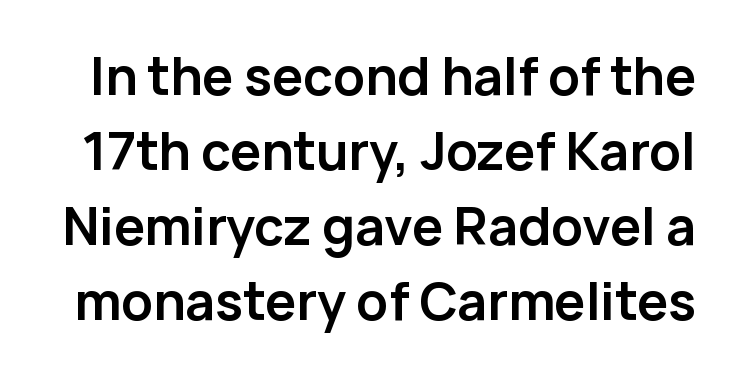
Q: Is the text bold? A: Yes.
Q: Is the text italic (slanted)? A: No, it is upright.
Q: Is the typeface a serif or a sans-serif typeface? A: Sans-serif.
Q: Is the text underlined? A: No.
Q: Is the spacing between letters normal or unusually wide? A: Normal.
Q: Is the spacing between lines tight, normal or loose? A: Normal.
Q: Width (condensed, normal, or wide)? A: Normal.
Q: Stroke contrast? A: Low.
Q: x-height? A: Medium.
Q: Monospaced? A: No.
